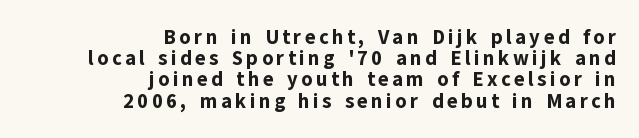
The image shows 20 px bold type, upright; set right-aligned, tight line spacing (1.06x), not underlined.
